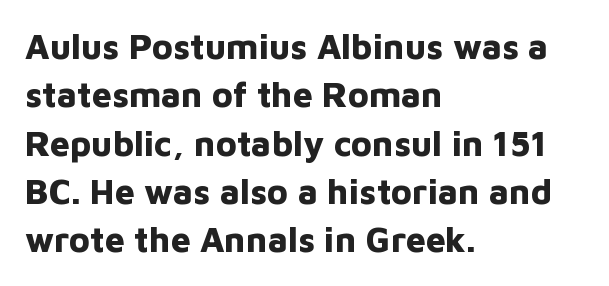
{"serif": "no", "italic": "no", "bold": "yes", "weight": "bold", "width": "normal", "stroke_contrast": "low", "x_height": "medium", "monospaced": "no", "underline": "no", "align": "left", "line_spacing": "normal", "line_spacing_ratio": 1.38, "letter_spacing": "normal", "letter_spacing_em": 0.0, "glyph_px": 35}
